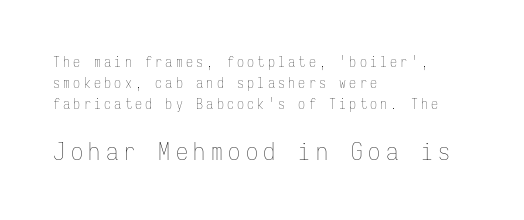
Q: Is the text bold? A: No.
Q: Is the text italic (slanted)? A: No, it is upright.
Q: Is the text underlined? A: No.
Q: How is the paragraph aligned? A: Left-aligned.
Q: Is the spacing between letters normal or unusually wide? A: Unusually wide.
Q: Is the spacing between lines tight, normal or loose? A: Normal.
Q: Which block of text is set in a larger size, the first (top) or the second (bottom)? A: The second (bottom) one.
